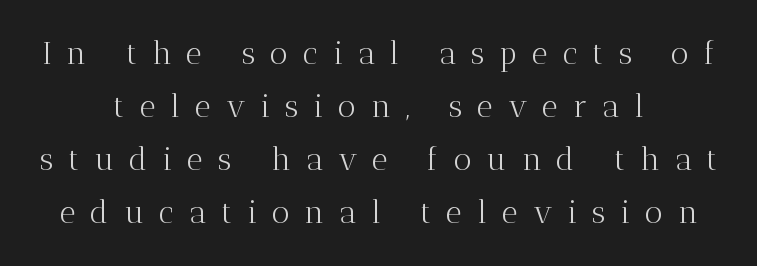
The image shows 31 px light serif type, upright; set centered, line spacing 1.71x, unusually wide letter spacing (+0.49 em), not underlined; medium stroke contrast and a medium x-height.
